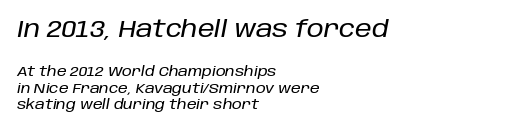
Q: Is the text italic (slanted)? A: Yes, it leans right by about 10 degrees.
Q: Is the text underlined? A: No.
Q: How is the paragraph aligned? A: Left-aligned.
Q: Is the spacing between letters normal or unusually wide? A: Normal.
Q: Which block of text is set in a larger size, the first (top) or the second (bottom)? A: The first (top) one.
